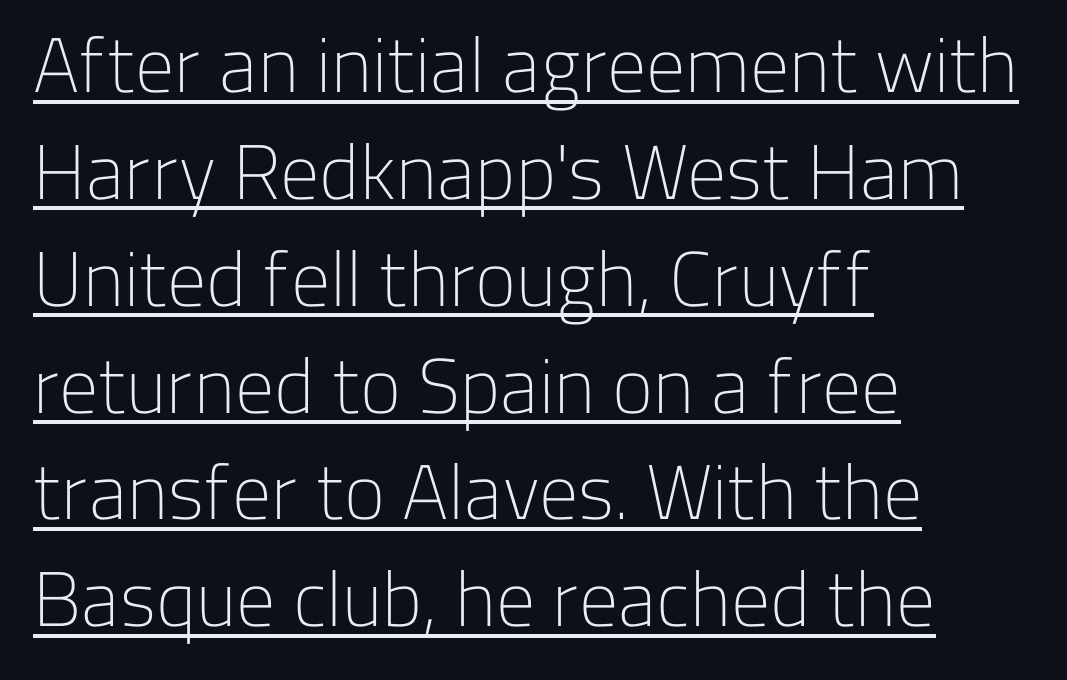
{"serif": "no", "italic": "no", "bold": "no", "weight": "light", "width": "normal", "stroke_contrast": "low", "x_height": "medium", "monospaced": "no", "underline": "yes", "align": "left", "line_spacing": "normal", "line_spacing_ratio": 1.37, "letter_spacing": "normal", "letter_spacing_em": 0.0, "glyph_px": 78}
